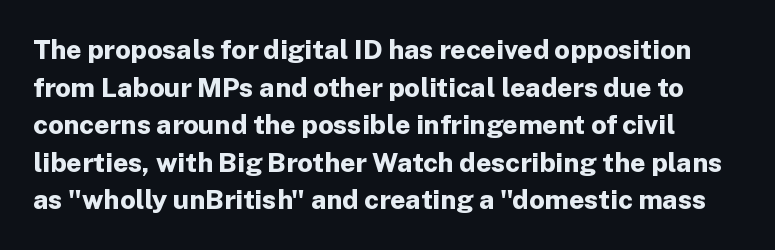
{"italic": "no", "bold": "yes", "underline": "no", "line_spacing": "normal", "line_spacing_ratio": 1.39, "letter_spacing": "normal", "letter_spacing_em": 0.0, "glyph_px": 27}
